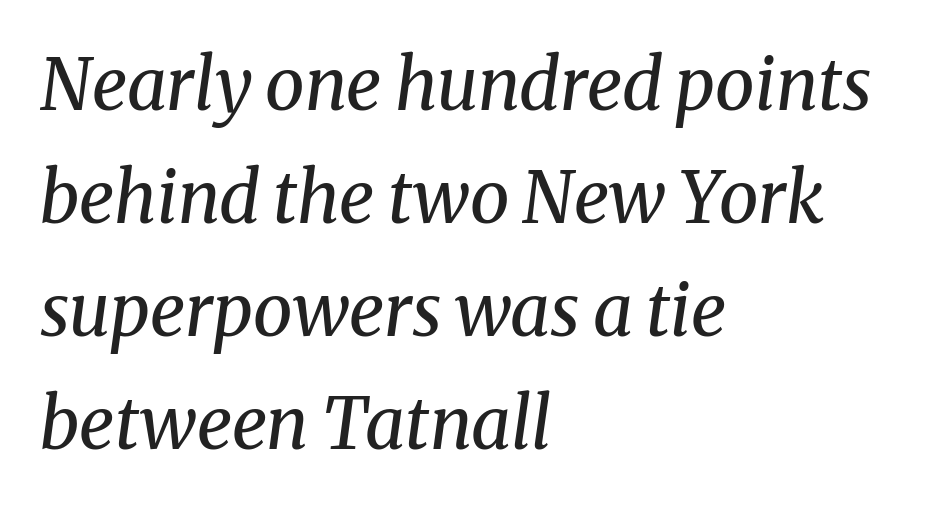
Q: Is the text bold? A: No.
Q: Is the text italic (slanted)? A: Yes, it leans right by about 8 degrees.
Q: Is the typeface a serif or a sans-serif typeface? A: Serif.
Q: Is the text underlined? A: No.
Q: How is the paragraph aligned? A: Left-aligned.
Q: Is the spacing between letters normal or unusually wide? A: Normal.
Q: Is the spacing between lines tight, normal or loose? A: Normal.
Q: Width (condensed, normal, or wide)? A: Normal.
Q: Stroke contrast? A: Medium.
Q: x-height? A: Medium.
Q: Monospaced? A: No.
